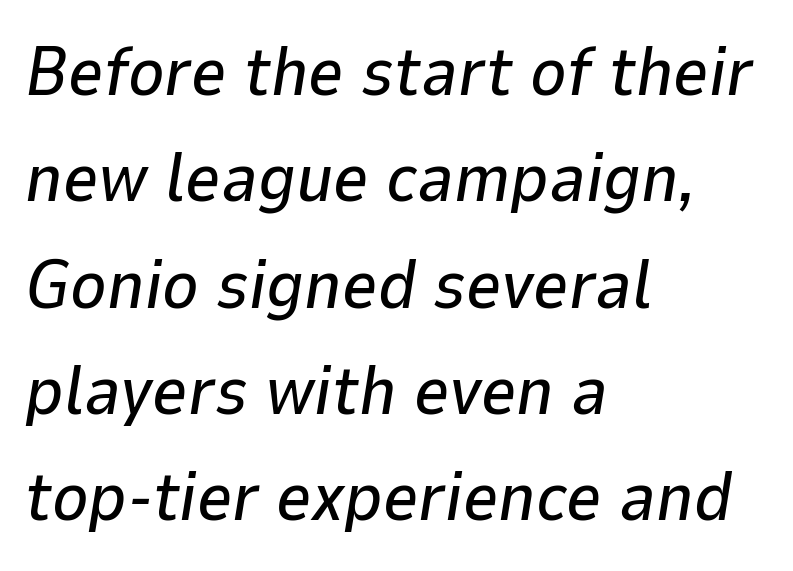
Notice how descenders clear the ascenders below comfortably — that's standard leading. The ragged edge is on the right, which tells us the setting is flush left. The type is set solid horizontally, with unmodified tracking. Decoration check: the copy has no underline.
